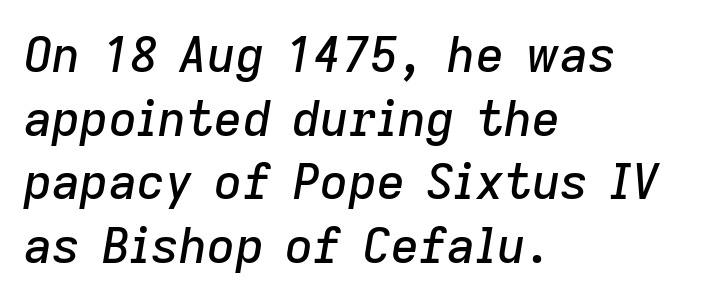
Q: Is the text italic (slanted)? A: Yes, it leans right by about 9 degrees.
Q: Is the text underlined? A: No.
Q: How is the paragraph aligned? A: Left-aligned.
Q: Is the spacing between letters normal or unusually wide? A: Normal.
Q: Is the spacing between lines tight, normal or loose? A: Normal.
Q: Width (condensed, normal, or wide)? A: Normal.
Q: Stroke contrast? A: Low.
Q: x-height? A: Medium.
Q: Monospaced? A: No.
